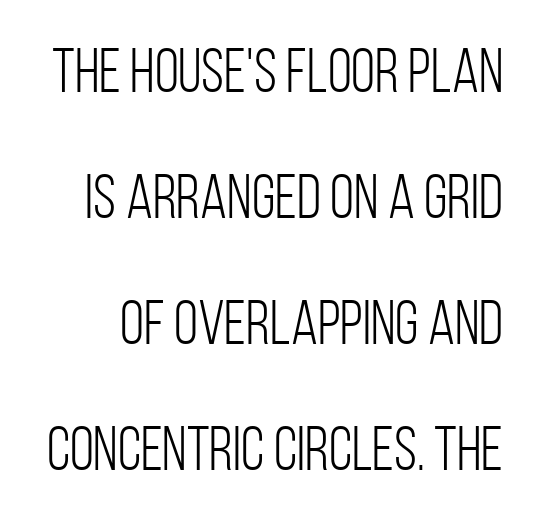
Q: Is the text bold? A: No.
Q: Is the text italic (slanted)? A: No, it is upright.
Q: Is the typeface a serif or a sans-serif typeface? A: Sans-serif.
Q: Is the text underlined? A: No.
Q: Is the spacing between letters normal or unusually wide? A: Normal.
Q: Is the spacing between lines tight, normal or loose? A: Loose.
Q: Width (condensed, normal, or wide)? A: Condensed.
Q: Stroke contrast? A: Low.
Q: x-height? A: Large.
Q: Monospaced? A: No.
